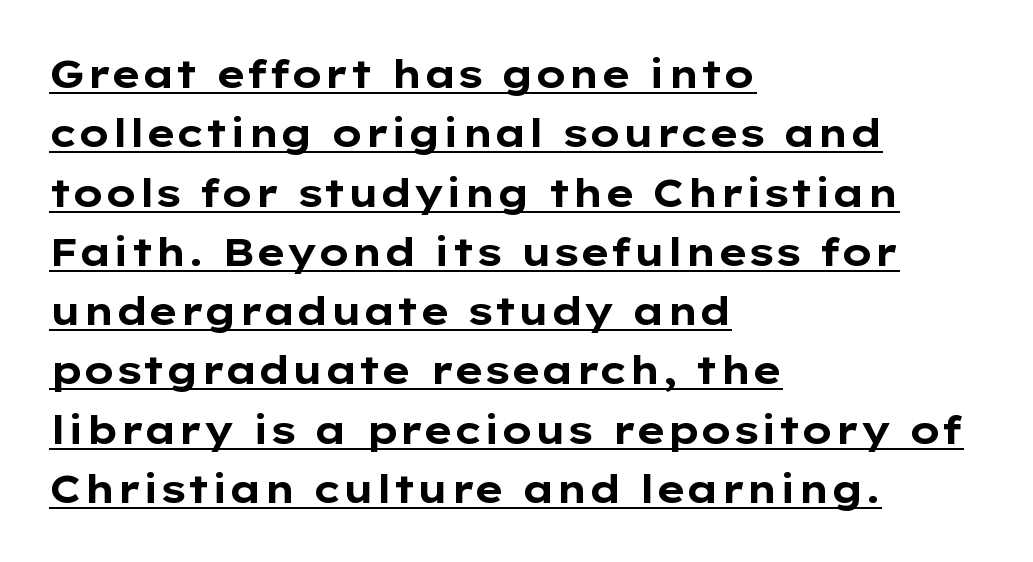
Q: Is the text bold? A: Yes.
Q: Is the text italic (slanted)? A: No, it is upright.
Q: Is the typeface a serif or a sans-serif typeface? A: Sans-serif.
Q: Is the text underlined? A: Yes.
Q: How is the paragraph aligned? A: Left-aligned.
Q: Is the spacing between letters normal or unusually wide? A: Normal.
Q: Is the spacing between lines tight, normal or loose? A: Normal.
Q: Width (condensed, normal, or wide)? A: Wide.
Q: Stroke contrast? A: Low.
Q: x-height? A: Medium.
Q: Monospaced? A: No.
